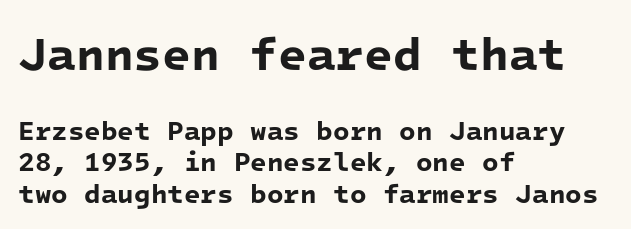
Q: Is the text bold? A: Yes.
Q: Is the typeface a serif or a sans-serif typeface? A: Sans-serif.
Q: Is the text underlined? A: No.
Q: How is the paragraph aligned? A: Left-aligned.
Q: Is the spacing between letters normal or unusually wide? A: Normal.
Q: Which block of text is set in a larger size, the first (top) or the second (bottom)? A: The first (top) one.
Q: Width (condensed, normal, or wide)? A: Normal.
Q: Stroke contrast? A: Low.
Q: x-height? A: Medium.
Q: Monospaced? A: Yes.
